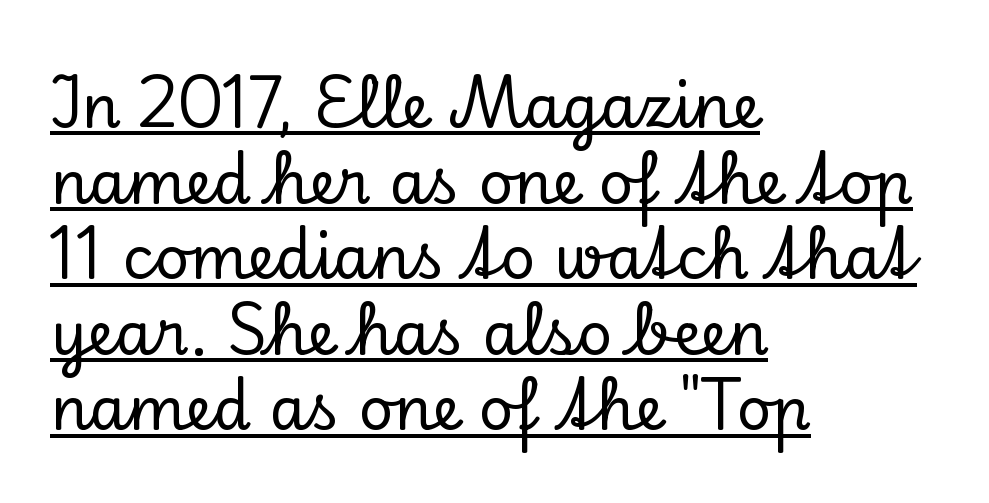
Q: Is the text italic (slanted)? A: No, it is upright.
Q: Is the text underlined? A: Yes.
Q: How is the paragraph aligned? A: Left-aligned.
Q: Is the spacing between letters normal or unusually wide? A: Normal.
Q: Is the spacing between lines tight, normal or loose? A: Normal.
Q: Width (condensed, normal, or wide)? A: Normal.
Q: Stroke contrast? A: Low.
Q: x-height? A: Small.
Q: Monospaced? A: No.
